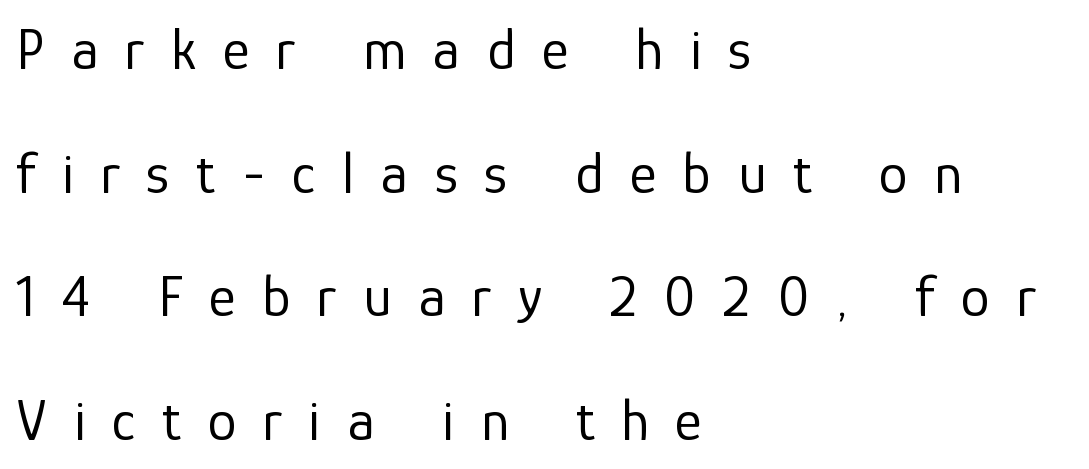
Q: Is the text bold? A: No.
Q: Is the text italic (slanted)? A: No, it is upright.
Q: Is the typeface a serif or a sans-serif typeface? A: Sans-serif.
Q: Is the text underlined? A: No.
Q: How is the paragraph aligned? A: Left-aligned.
Q: Is the spacing between letters normal or unusually wide? A: Unusually wide.
Q: Is the spacing between lines tight, normal or loose? A: Loose.
Q: Width (condensed, normal, or wide)? A: Normal.
Q: Stroke contrast? A: Low.
Q: x-height? A: Medium.
Q: Monospaced? A: No.
